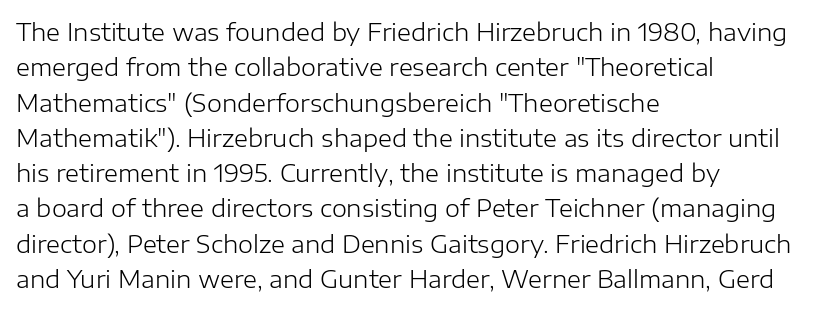
The image shows 24 px text type, upright; set left-aligned, normal line spacing (1.47x), normal letter spacing, not underlined.
